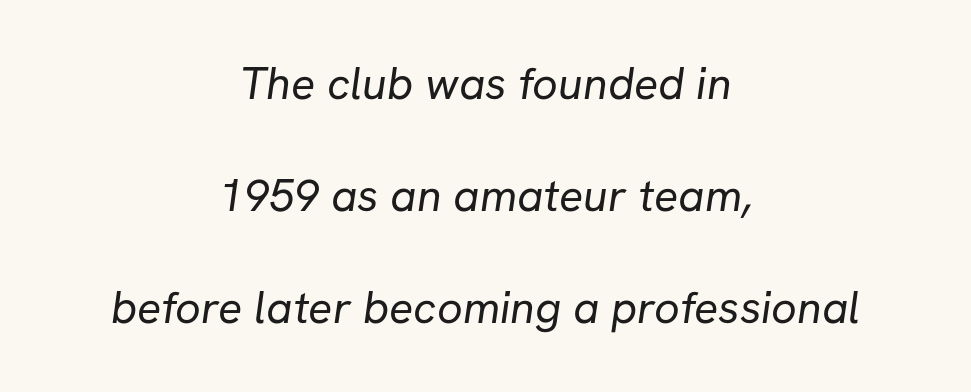
Q: Is the text bold? A: No.
Q: Is the typeface a serif or a sans-serif typeface? A: Sans-serif.
Q: Is the text underlined? A: No.
Q: How is the paragraph aligned? A: Centered.
Q: Is the spacing between letters normal or unusually wide? A: Normal.
Q: Is the spacing between lines tight, normal or loose? A: Loose.
Q: Width (condensed, normal, or wide)? A: Normal.
Q: Stroke contrast? A: Low.
Q: x-height? A: Medium.
Q: Monospaced? A: No.
